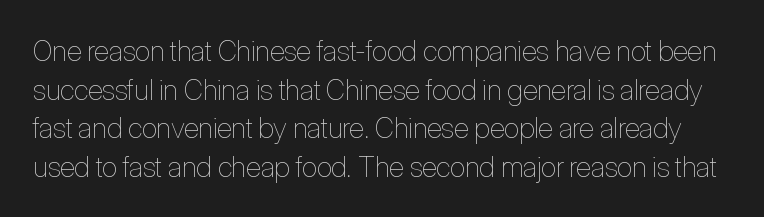
Q: Is the text bold? A: No.
Q: Is the text italic (slanted)? A: No, it is upright.
Q: Is the text underlined? A: No.
Q: Is the spacing between letters normal or unusually wide? A: Normal.
Q: Is the spacing between lines tight, normal or loose? A: Normal.
Q: Width (condensed, normal, or wide)? A: Condensed.
Q: Stroke contrast? A: Low.
Q: x-height? A: Medium.
Q: Monospaced? A: No.
